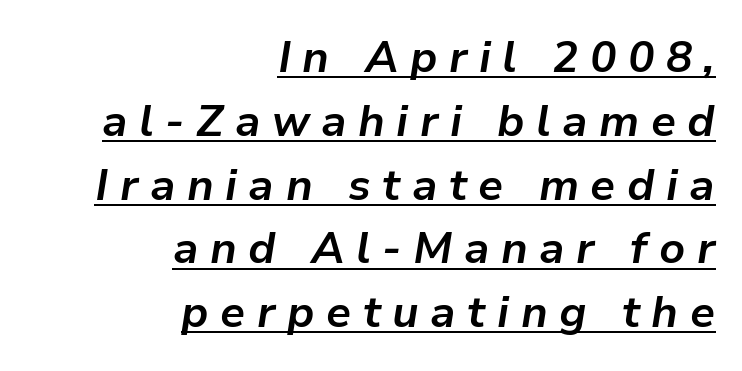
The image shows 44 px bold type, italic (leaning right); set right-aligned, normal line spacing (1.45x), unusually wide letter spacing (+0.26 em), underlined; low stroke contrast and a medium x-height.
